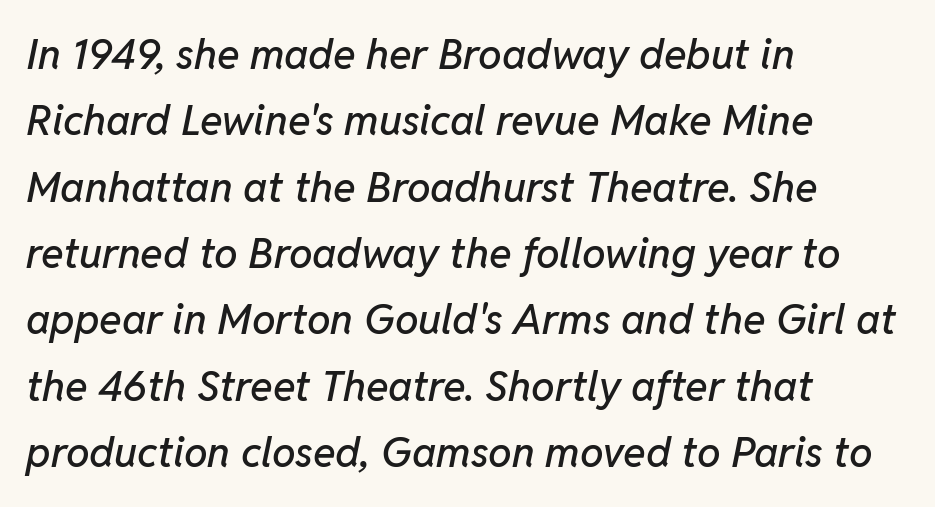
Q: Is the text italic (slanted)? A: Yes, it leans right by about 11 degrees.
Q: Is the text underlined? A: No.
Q: How is the paragraph aligned? A: Left-aligned.
Q: Is the spacing between letters normal or unusually wide? A: Normal.
Q: Is the spacing between lines tight, normal or loose? A: Normal.
Q: Width (condensed, normal, or wide)? A: Normal.
Q: Stroke contrast? A: Low.
Q: x-height? A: Medium.
Q: Monospaced? A: No.
